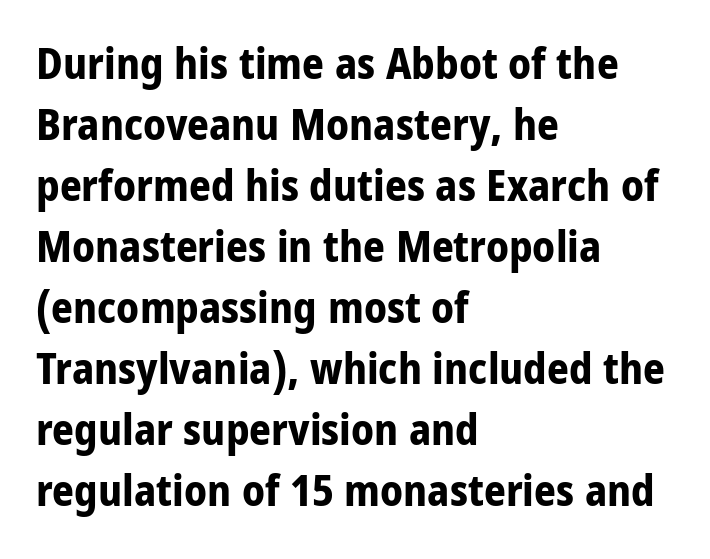
{"serif": "no", "italic": "no", "bold": "yes", "weight": "bold", "width": "condensed", "stroke_contrast": "low", "x_height": "large", "monospaced": "no", "underline": "no", "align": "left", "line_spacing": "normal", "line_spacing_ratio": 1.42, "letter_spacing": "normal", "letter_spacing_em": 0.0, "glyph_px": 43}
